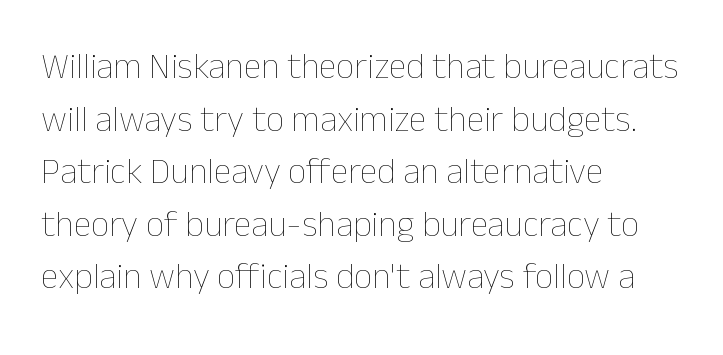
Q: Is the text bold? A: No.
Q: Is the text italic (slanted)? A: No, it is upright.
Q: Is the text underlined? A: No.
Q: How is the paragraph aligned? A: Left-aligned.
Q: Is the spacing between letters normal or unusually wide? A: Normal.
Q: Is the spacing between lines tight, normal or loose? A: Normal.
Q: Width (condensed, normal, or wide)? A: Normal.
Q: Stroke contrast? A: Low.
Q: x-height? A: Medium.
Q: Monospaced? A: No.
